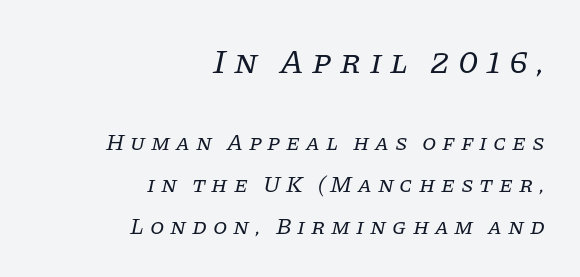
The image shows 34 px regular-weight serif type, italic (leaning right); set right-aligned, line spacing 1.82x, unusually wide letter spacing (+0.25 em), not underlined; the first (top) block is 1.48x larger; low stroke contrast and a large x-height.
